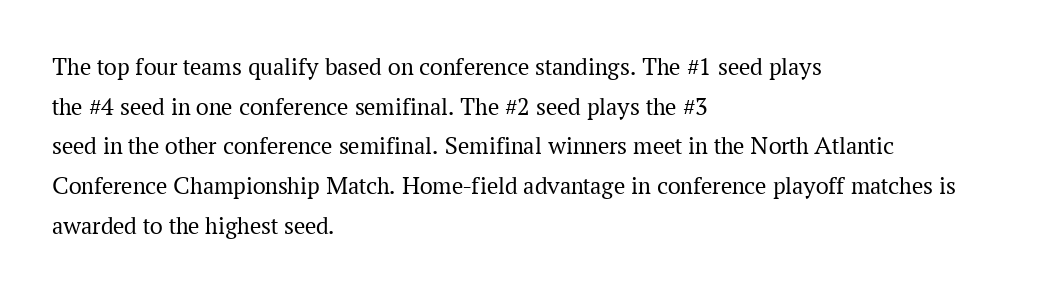
No italicization has been applied; the sample stays upright. Which margin do the lines hug? The left one — the right edge is uneven. Interline gaps are of average width in this sample. Descender tails drop into unmarked territory.
